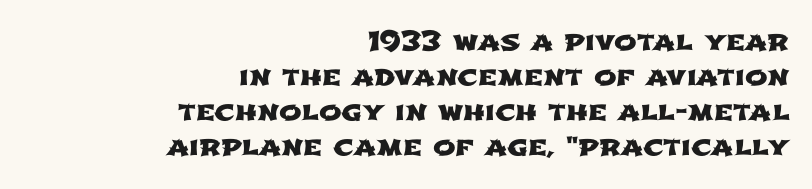
{"underline": "no", "align": "right", "line_spacing": "normal", "line_spacing_ratio": 1.3, "letter_spacing": "normal", "letter_spacing_em": 0.0, "glyph_px": 27}
